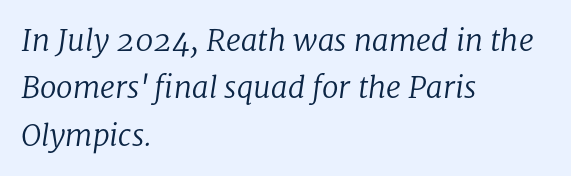
The image shows 30 px regular-weight serif type, italic (leaning right); set left-aligned, normal line spacing (1.58x), normal letter spacing, not underlined; low stroke contrast and a medium x-height.
